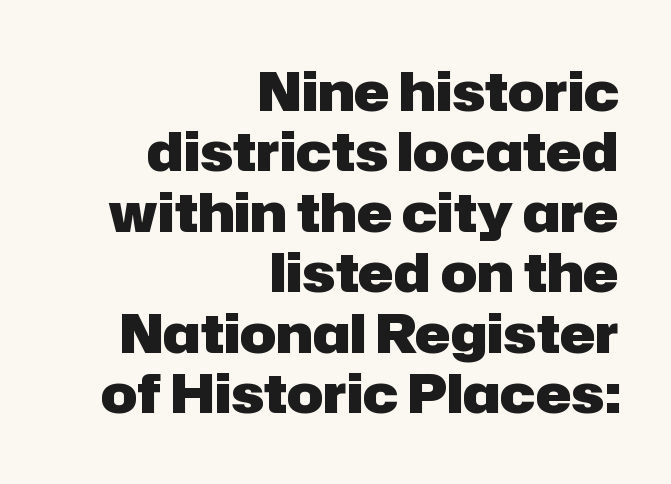
Q: Is the text bold? A: Yes.
Q: Is the text italic (slanted)? A: No, it is upright.
Q: Is the typeface a serif or a sans-serif typeface? A: Sans-serif.
Q: Is the text underlined? A: No.
Q: How is the paragraph aligned? A: Right-aligned.
Q: Is the spacing between letters normal or unusually wide? A: Normal.
Q: Is the spacing between lines tight, normal or loose? A: Tight.
Q: Width (condensed, normal, or wide)? A: Normal.
Q: Stroke contrast? A: Low.
Q: x-height? A: Medium.
Q: Monospaced? A: No.
